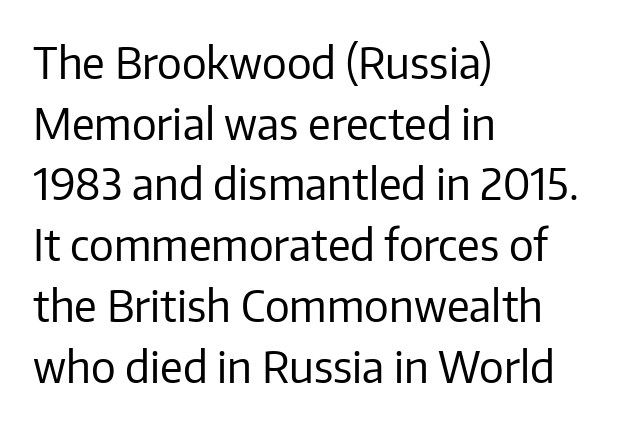
{"serif": "no", "italic": "no", "bold": "no", "weight": "regular", "width": "normal", "stroke_contrast": "low", "x_height": "medium", "monospaced": "no", "underline": "no", "align": "left", "line_spacing": "normal", "line_spacing_ratio": 1.38, "letter_spacing": "normal", "letter_spacing_em": 0.0, "glyph_px": 44}
